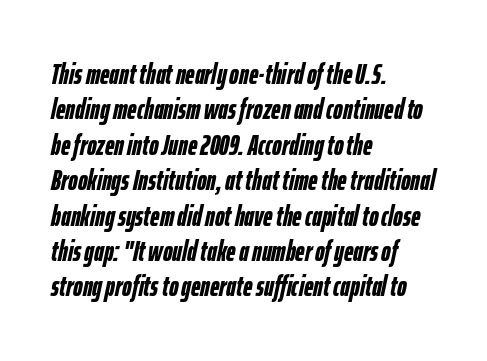
The image shows 29 px semibold, condensed type, italic (leaning right); set left-aligned, line spacing 1.22x, normal letter spacing, not underlined; low stroke contrast and a medium x-height.
